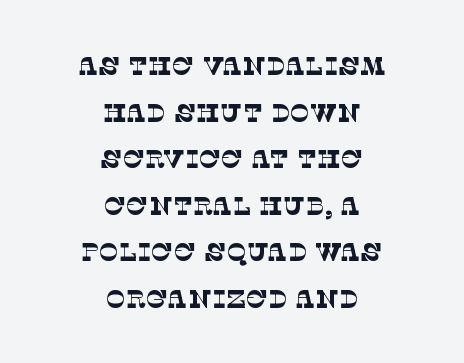
The image shows 26 px text type; set centered, line spacing 1.79x, normal letter spacing, not underlined.
